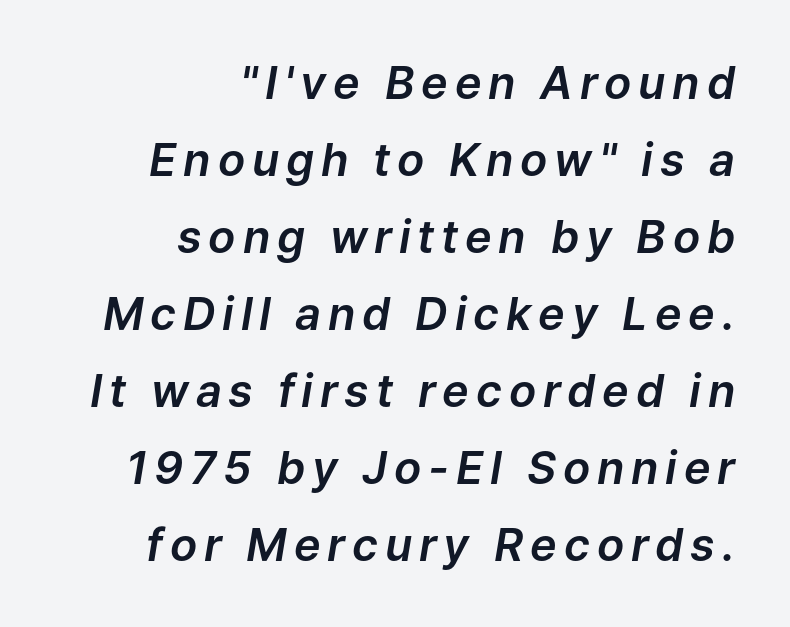
Line ends are locked; line starts wander. The typography opts for an oblique posture over an upright one. Is this a fixed-width face? No — the glyphs have proportional, varying widths. Words float on clear page, feet unadorned.
